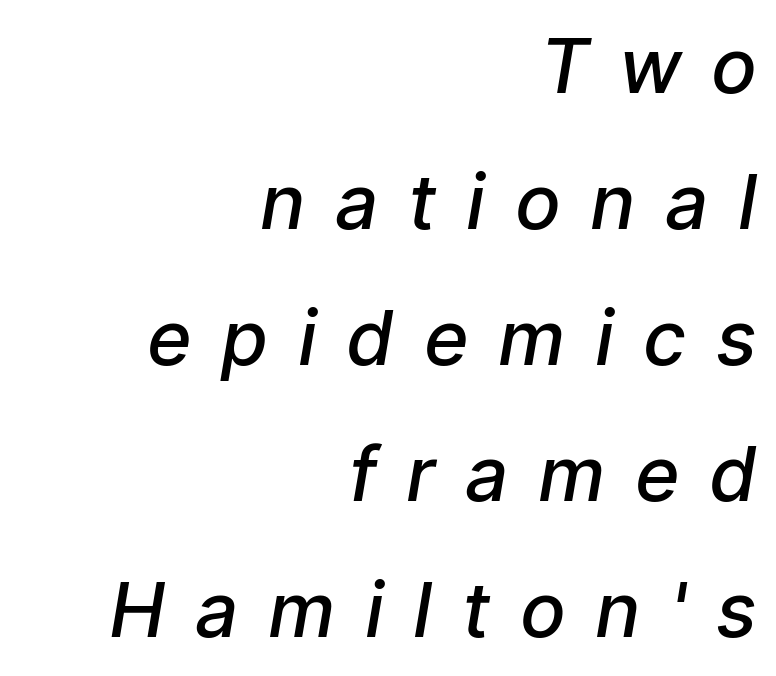
Q: Is the text bold? A: Semi-bold.
Q: Is the typeface a serif or a sans-serif typeface? A: Sans-serif.
Q: Is the text underlined? A: No.
Q: How is the paragraph aligned? A: Right-aligned.
Q: Is the spacing between letters normal or unusually wide? A: Unusually wide.
Q: Width (condensed, normal, or wide)? A: Normal.
Q: Stroke contrast? A: Low.
Q: x-height? A: Medium.
Q: Monospaced? A: No.
